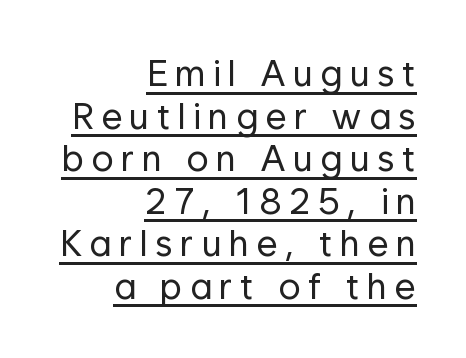
The image shows 37 px regular-weight sans-serif type, upright; set right-aligned, tight line spacing (1.15x), unusually wide letter spacing (+0.2 em), underlined; low stroke contrast and a medium x-height.
